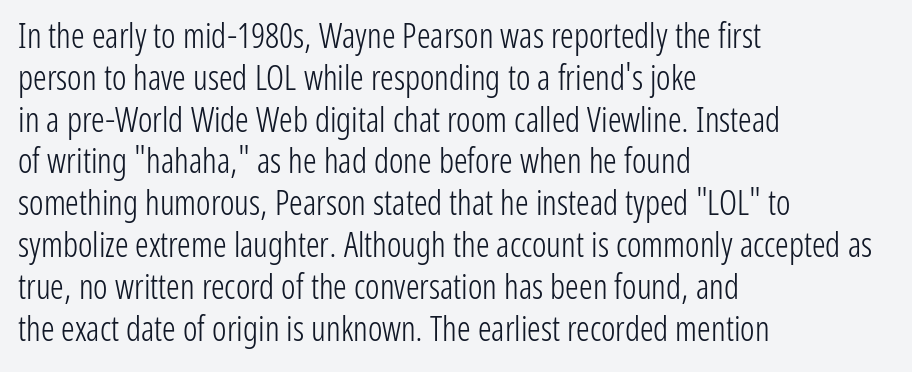
Is this a fixed-width face? No — the glyphs have proportional, varying widths. Honestly, the letter spacing is just normal — you wouldn't notice it. Ascenders rise straight up at ninety degrees. Vertical stems look standard width or narrower in stroke. Classification — sans serif. The lines are quadded left.
